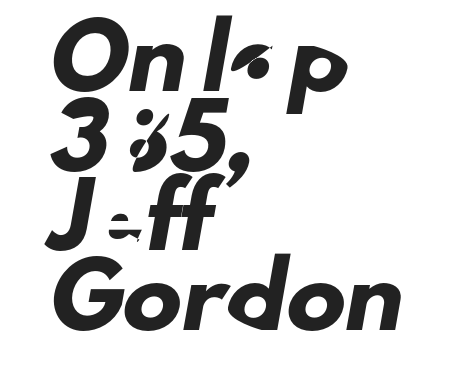
{"serif": "no", "width": "normal", "stroke_contrast": "low", "x_height": "small", "monospaced": "no", "underline": "no", "align": "left", "line_spacing": "normal", "line_spacing_ratio": 1.35, "letter_spacing": "normal", "letter_spacing_em": 0.0, "glyph_px": 59}
